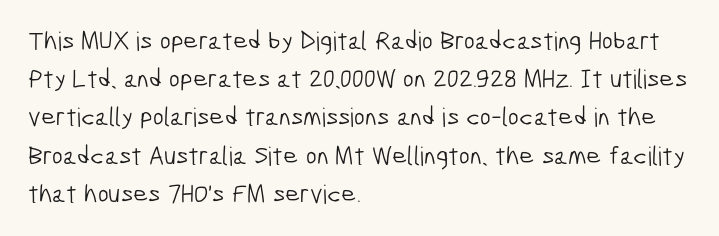
{"bold": "no", "underline": "no", "align": "left", "line_spacing": "normal", "line_spacing_ratio": 1.47, "letter_spacing": "normal", "letter_spacing_em": 0.0, "glyph_px": 26}
